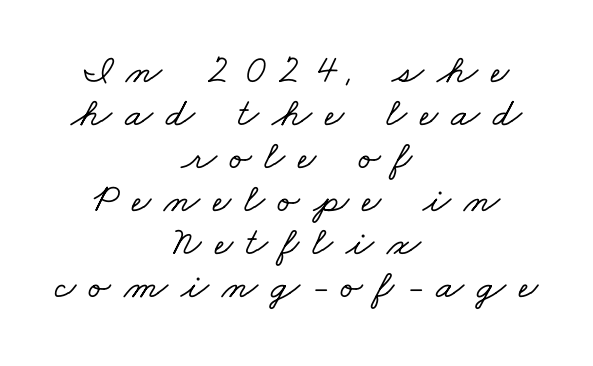
{"serif": "yes", "width": "wide", "stroke_contrast": "low", "x_height": "small", "monospaced": "no", "underline": "no", "align": "center", "line_spacing": "tight", "line_spacing_ratio": 1.05, "letter_spacing": "wide", "letter_spacing_em": 0.32, "glyph_px": 41}
